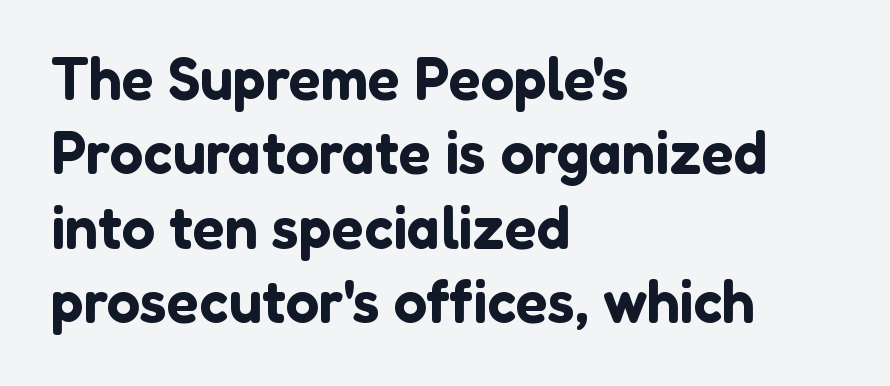
Q: Is the text italic (slanted)? A: No, it is upright.
Q: Is the typeface a serif or a sans-serif typeface? A: Sans-serif.
Q: Is the text underlined? A: No.
Q: How is the paragraph aligned? A: Left-aligned.
Q: Is the spacing between letters normal or unusually wide? A: Normal.
Q: Is the spacing between lines tight, normal or loose? A: Normal.
Q: Width (condensed, normal, or wide)? A: Normal.
Q: Stroke contrast? A: Low.
Q: x-height? A: Medium.
Q: Monospaced? A: No.
